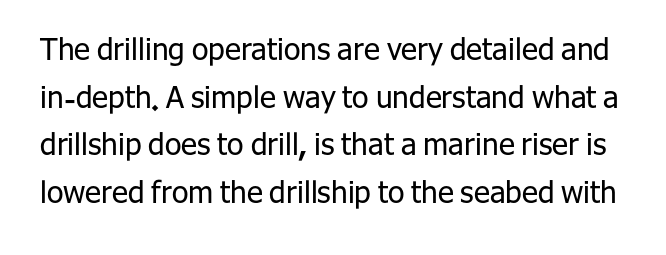
Q: Is the text bold? A: No.
Q: Is the text italic (slanted)? A: No, it is upright.
Q: Is the typeface a serif or a sans-serif typeface? A: Sans-serif.
Q: Is the text underlined? A: No.
Q: Is the spacing between letters normal or unusually wide? A: Normal.
Q: Is the spacing between lines tight, normal or loose? A: Normal.
Q: Width (condensed, normal, or wide)? A: Normal.
Q: Stroke contrast? A: Low.
Q: x-height? A: Medium.
Q: Monospaced? A: No.
